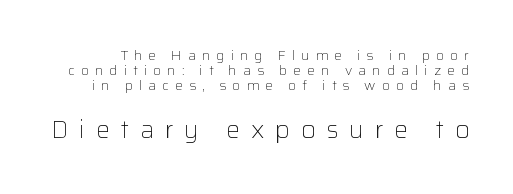
{"italic": "no", "bold": "no", "underline": "no", "line_spacing": "tight", "line_spacing_ratio": 1.08, "letter_spacing": "wide", "letter_spacing_em": 0.43, "larger_block": "second", "size_ratio": 1.79, "glyph_px": 25}
